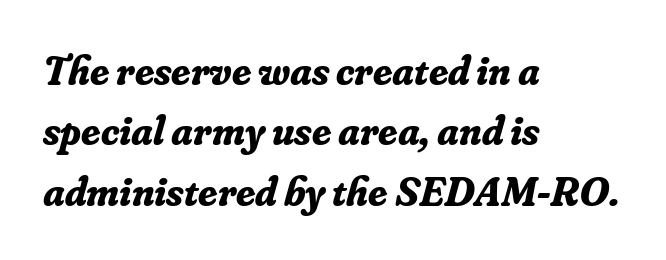
The image shows 42 px bold serif type, italic (leaning right); set left-aligned, normal line spacing (1.44x), normal letter spacing, not underlined; low stroke contrast and a small x-height.
